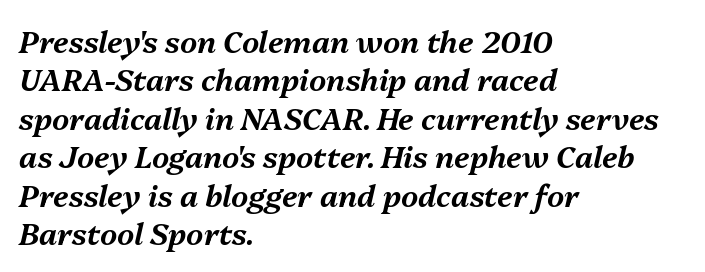
Q: Is the text italic (slanted)? A: Yes, it leans right by about 13 degrees.
Q: Is the text underlined? A: No.
Q: How is the paragraph aligned? A: Left-aligned.
Q: Is the spacing between letters normal or unusually wide? A: Normal.
Q: Is the spacing between lines tight, normal or loose? A: Normal.
Q: Width (condensed, normal, or wide)? A: Normal.
Q: Stroke contrast? A: Medium.
Q: x-height? A: Medium.
Q: Monospaced? A: No.
